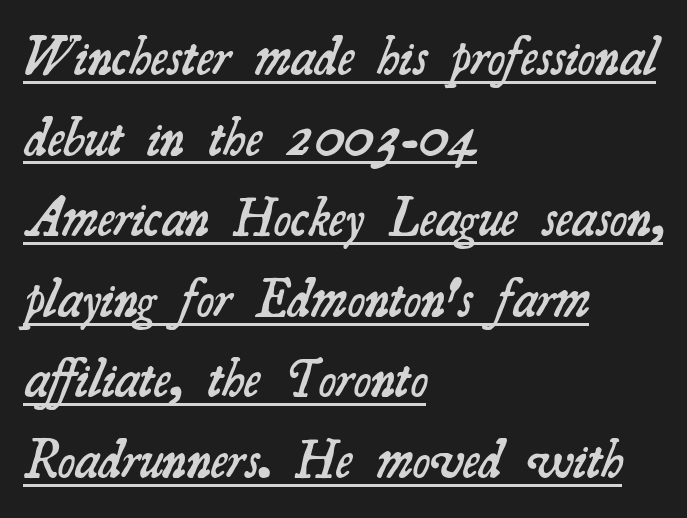
Looks like someone drew a line under every word here. I'd call this a serif setting — the letters wear small feet. The lines sit at an ordinary, default distance from one another. Think of a printed novel: that variable character pitch is what you see here.
